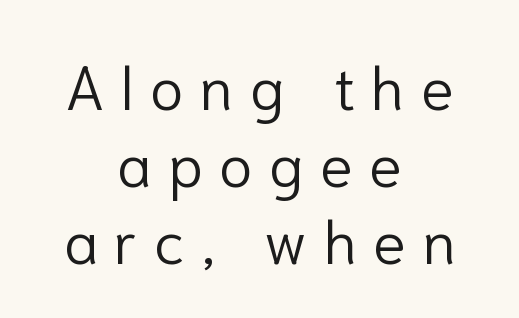
The image shows 61 px light sans-serif type, upright; set centered, normal line spacing (1.26x), unusually wide letter spacing (+0.27 em), not underlined; low stroke contrast and a medium x-height.
